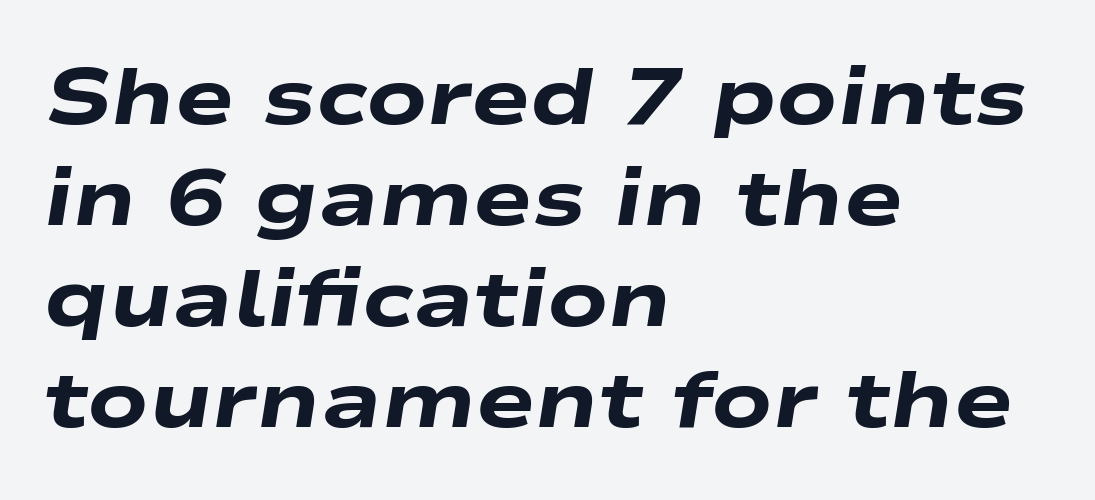
The image shows 79 px heavy, wide type, italic (leaning right); set left-aligned, normal line spacing (1.28x), normal letter spacing, not underlined; low stroke contrast and a medium x-height.
